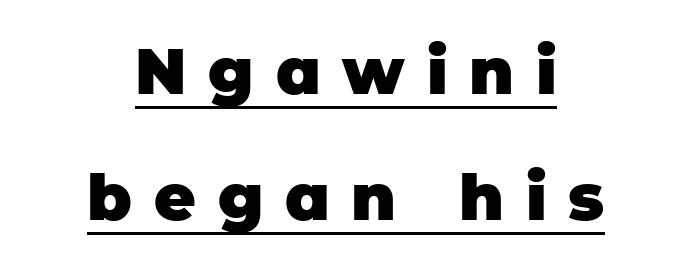
A typesetter would mark this as roman, not italic. Do the characters align in a grid? No, the font is proportional. Is there much room between lines? Yes — plenty of vertical air separates them. What decoration does the sample have? An underline. Horizontally, the lines are justified to the midpoint only. Between one letter and the next there's a generous, obvious gap.
